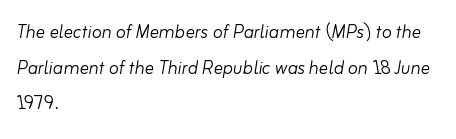
Every row of glyphs begins at an identical x-position on the left. Students, note that the glyphs here touch the page at normal intervals. Tall strokes in this sample are angled rather than plumb. No letter is thick-stroked: the sample isn't bold. Interline gaps are of average width in this sample.
